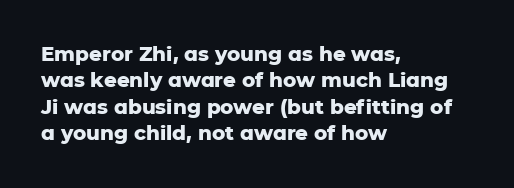
The image shows 20 px bold type, upright; set left-aligned, normal line spacing (1.32x), normal letter spacing, not underlined.
